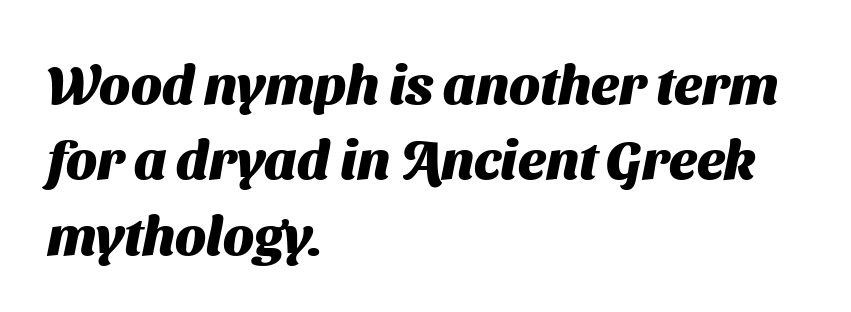
The image shows 55 px heavy sans-serif type; set left-aligned, normal line spacing (1.37x), normal letter spacing, not underlined; medium stroke contrast and a medium x-height.
